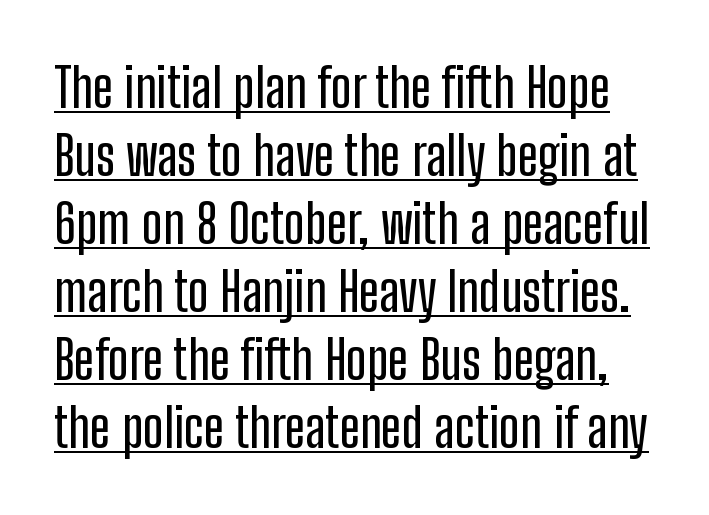
{"serif": "no", "italic": "no", "width": "condensed", "stroke_contrast": "low", "x_height": "medium", "monospaced": "no", "underline": "yes", "line_spacing": "normal", "line_spacing_ratio": 1.26, "letter_spacing": "normal", "letter_spacing_em": 0.0, "glyph_px": 54}
